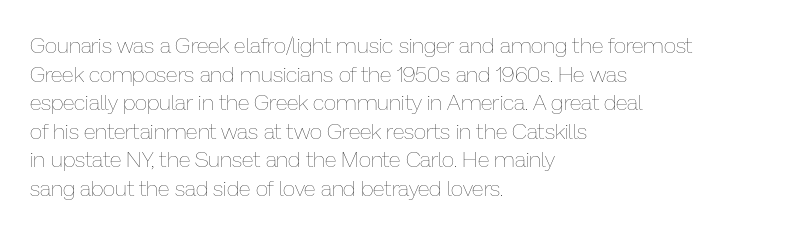
Check the space under the baseline: it is left empty. Characters follow at the spacing the type designer built in. These glyphs show unthickened strokes, regular width or finer. This is the regular roman posture of the typeface. A typesetter would call this leading conventional body-copy spacing. The compositor pushed each line to the left boundary.
